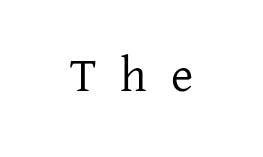
{"serif": "yes", "italic": "no", "bold": "no", "weight": "regular", "width": "normal", "stroke_contrast": "low", "x_height": "medium", "monospaced": "no", "underline": "no", "letter_spacing": "wide", "letter_spacing_em": 0.5, "glyph_px": 48}
